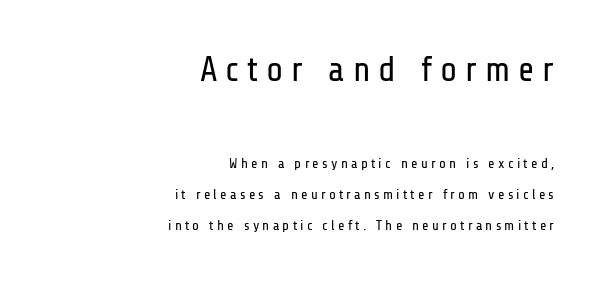
The image shows 35 px regular-weight, condensed sans-serif type, upright; set right-aligned, loose line spacing (2.2x), unusually wide letter spacing (+0.23 em), not underlined; the first (top) block is 2.5x larger; low stroke contrast and a medium x-height.
